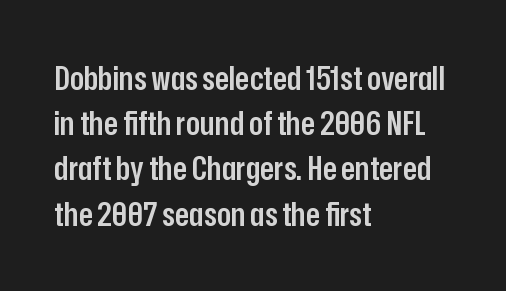
{"serif": "no", "italic": "no", "bold": "semi", "weight": "semibold", "width": "condensed", "stroke_contrast": "low", "x_height": "medium", "monospaced": "no", "underline": "no", "align": "left", "line_spacing": "normal", "line_spacing_ratio": 1.37, "letter_spacing": "normal", "letter_spacing_em": 0.0, "glyph_px": 33}
